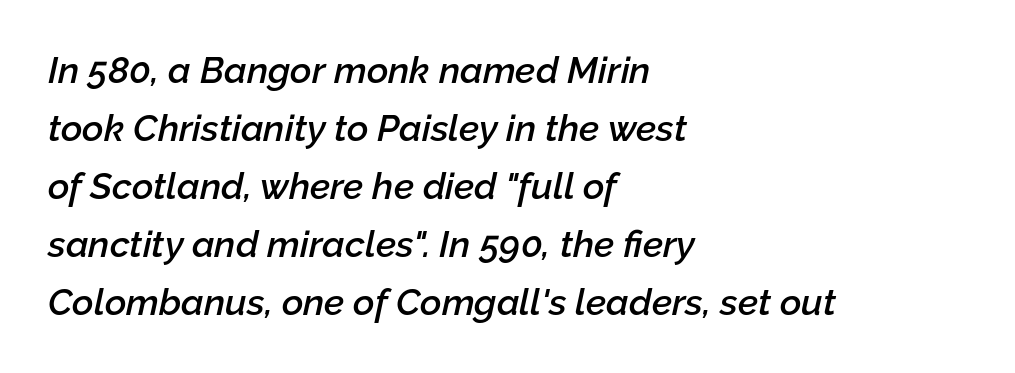
Caption: standard tracking, unaltered. Look at the stroke-to-counter ratio: somewhat heavy, a semibold. Which margin do the lines hug? The left one — the right edge is uneven. Horizontal bands of white between lines are of average thickness. There's an unmistakable incline to the writing here. Spacing verdict: proportional, widths tailored to each character.
